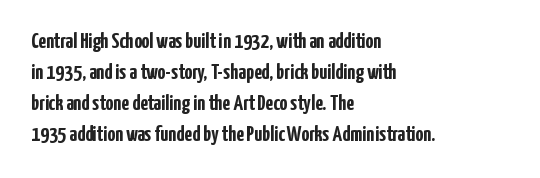
The image shows 22 px bold type, upright; set left-aligned, normal line spacing (1.41x), normal letter spacing, not underlined.
